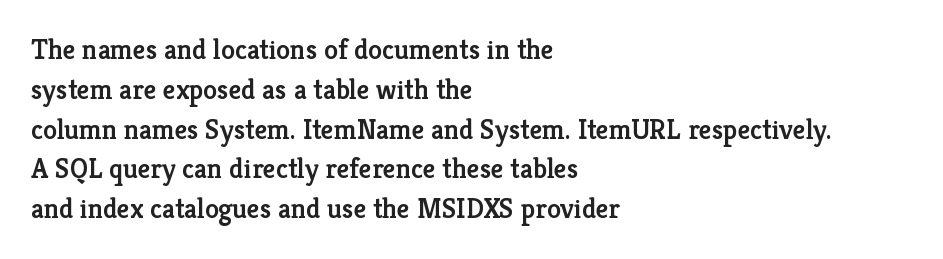
{"serif": "yes", "italic": "no", "bold": "semi", "weight": "semibold", "width": "normal", "stroke_contrast": "low", "x_height": "medium", "monospaced": "no", "underline": "no", "align": "left", "line_spacing": "normal", "line_spacing_ratio": 1.42, "letter_spacing": "normal", "letter_spacing_em": 0.0, "glyph_px": 28}
